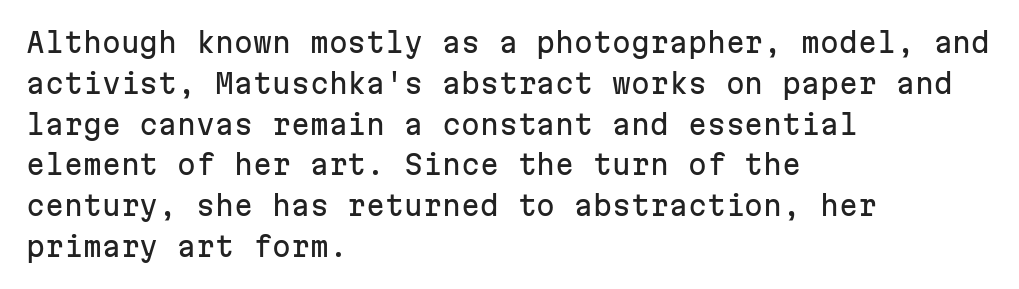
The typography opts for an upright posture over an oblique one. Descenders hang freely into open space. The rag falls on the right side of this text block. No extra tracking has been applied to these lines. Does the leading feel generous? No, just average.
